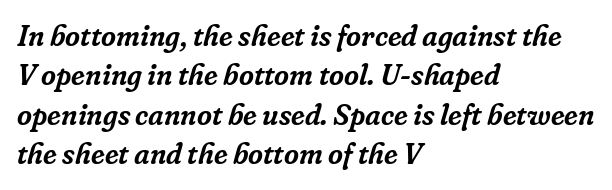
The image shows 29 px serif type, italic (leaning right); set left-aligned, normal line spacing (1.36x), normal letter spacing, not underlined; low stroke contrast and a medium x-height.
